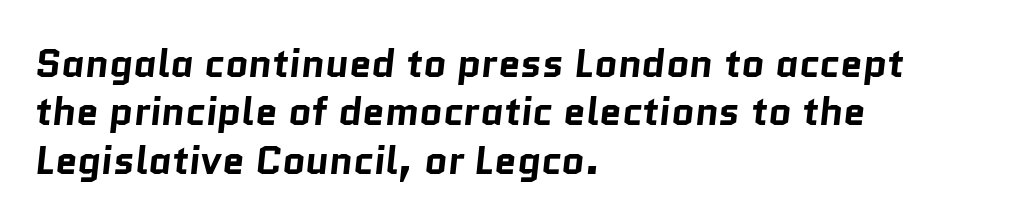
Q: Is the text bold? A: Yes.
Q: Is the typeface a serif or a sans-serif typeface? A: Sans-serif.
Q: Is the text underlined? A: No.
Q: How is the paragraph aligned? A: Left-aligned.
Q: Is the spacing between letters normal or unusually wide? A: Normal.
Q: Width (condensed, normal, or wide)? A: Normal.
Q: Stroke contrast? A: Low.
Q: x-height? A: Medium.
Q: Monospaced? A: No.
